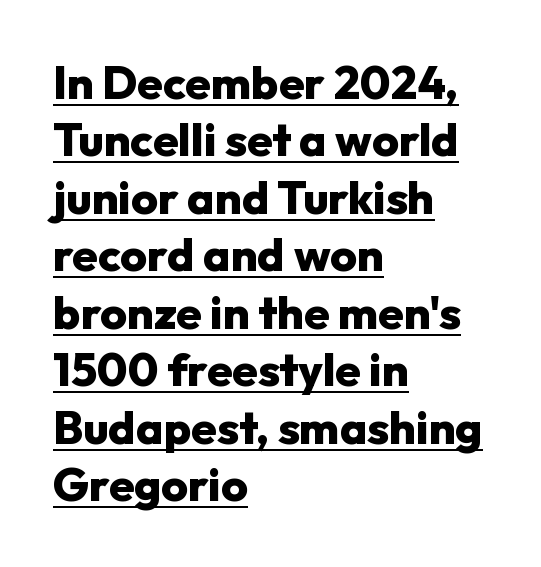
{"serif": "no", "italic": "no", "bold": "yes", "weight": "heavy", "width": "normal", "stroke_contrast": "low", "x_height": "medium", "monospaced": "no", "underline": "yes", "align": "left", "line_spacing": "normal", "line_spacing_ratio": 1.25, "letter_spacing": "normal", "letter_spacing_em": 0.0, "glyph_px": 46}
